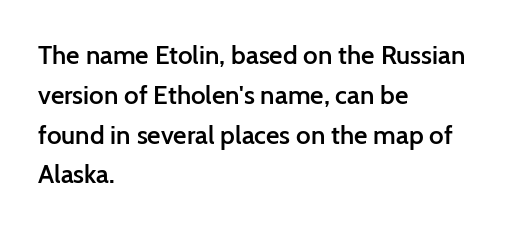
The image shows 26 px text type, upright; set left-aligned, normal line spacing (1.53x), normal letter spacing, not underlined.
